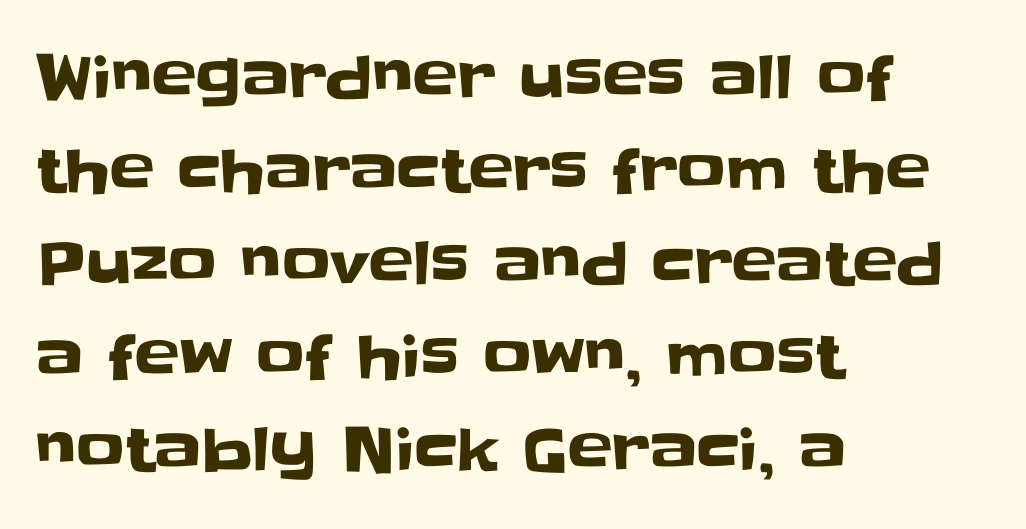
{"serif": "no", "italic": "no", "width": "normal", "stroke_contrast": "low", "x_height": "large", "monospaced": "no", "underline": "no", "align": "left", "line_spacing": "normal", "line_spacing_ratio": 1.55, "letter_spacing": "normal", "letter_spacing_em": 0.0, "glyph_px": 60}
